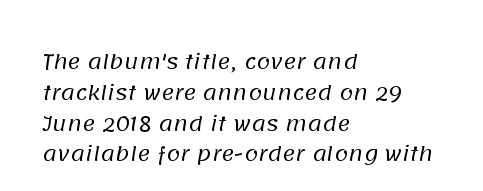
Q: Is the text bold? A: No.
Q: Is the text underlined? A: No.
Q: How is the paragraph aligned? A: Left-aligned.
Q: Is the spacing between letters normal or unusually wide? A: Normal.
Q: Is the spacing between lines tight, normal or loose? A: Normal.
